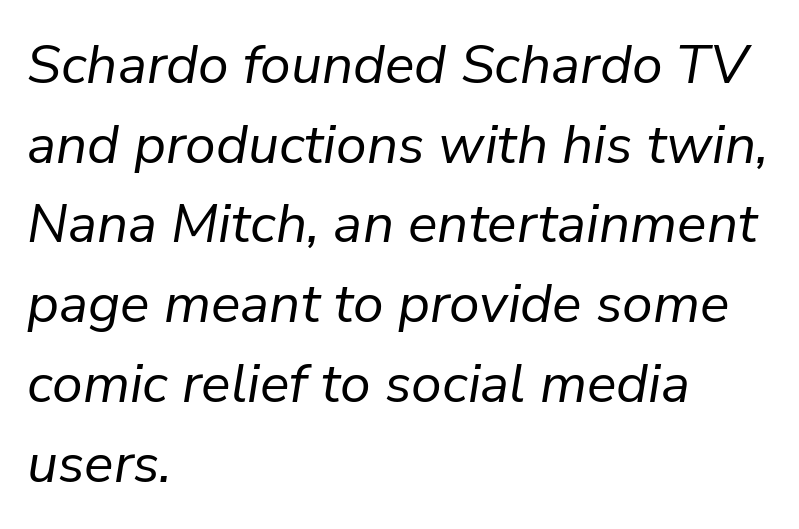
Q: Is the text bold? A: No.
Q: Is the text italic (slanted)? A: Yes, it leans right by about 9 degrees.
Q: Is the text underlined? A: No.
Q: How is the paragraph aligned? A: Left-aligned.
Q: Is the spacing between letters normal or unusually wide? A: Normal.
Q: Is the spacing between lines tight, normal or loose? A: Normal.
Q: Width (condensed, normal, or wide)? A: Normal.
Q: Stroke contrast? A: Low.
Q: x-height? A: Medium.
Q: Monospaced? A: No.
